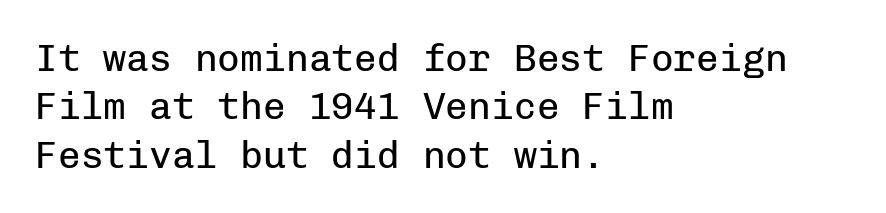
{"serif": "no", "italic": "no", "bold": "no", "weight": "regular", "width": "normal", "stroke_contrast": "low", "x_height": "medium", "monospaced": "yes", "underline": "no", "align": "left", "line_spacing": "normal", "line_spacing_ratio": 1.27, "letter_spacing": "normal", "letter_spacing_em": 0.0, "glyph_px": 38}
